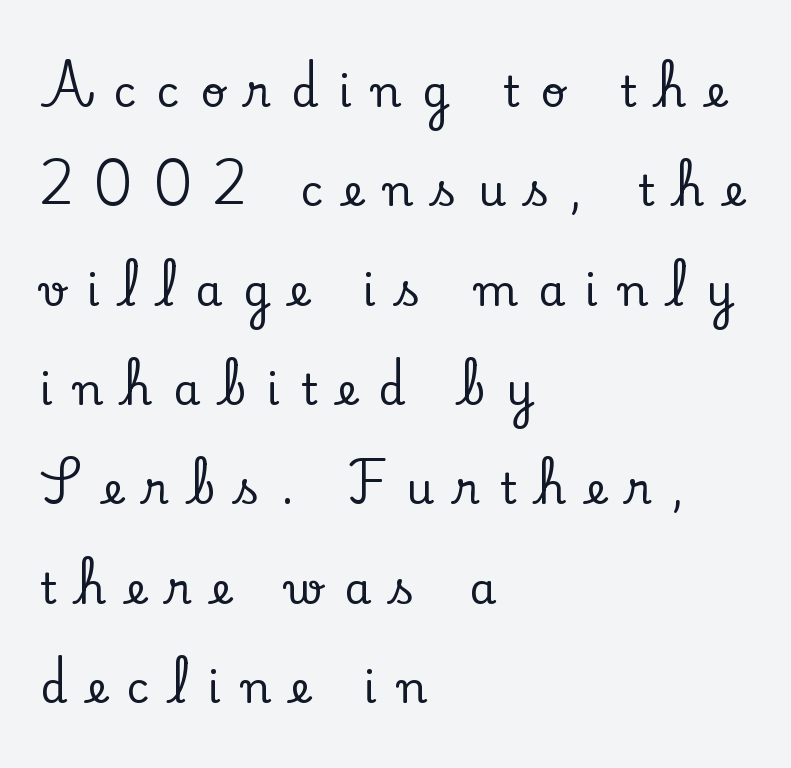
{"serif": "yes", "italic": "no", "width": "normal", "stroke_contrast": "low", "x_height": "small", "monospaced": "no", "underline": "no", "align": "left", "line_spacing": "loose", "line_spacing_ratio": 2.31, "letter_spacing": "wide", "letter_spacing_em": 0.48, "glyph_px": 43}
